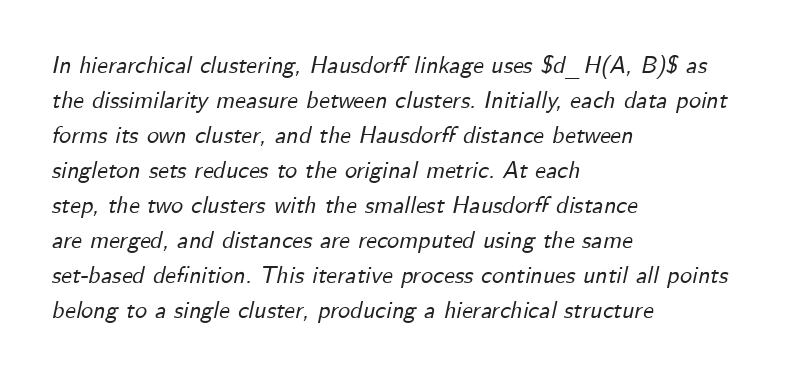
The image shows 24 px text type, italic (leaning right); set left-aligned, normal line spacing (1.46x), normal letter spacing, not underlined.
